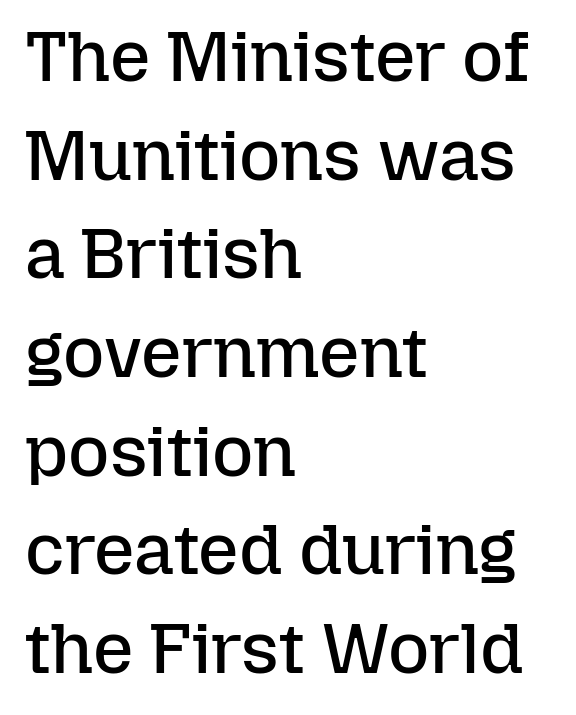
Q: Is the text bold? A: No.
Q: Is the text italic (slanted)? A: No, it is upright.
Q: Is the text underlined? A: No.
Q: How is the paragraph aligned? A: Left-aligned.
Q: Is the spacing between letters normal or unusually wide? A: Normal.
Q: Is the spacing between lines tight, normal or loose? A: Normal.
Q: Width (condensed, normal, or wide)? A: Normal.
Q: Stroke contrast? A: Low.
Q: x-height? A: Medium.
Q: Monospaced? A: No.
